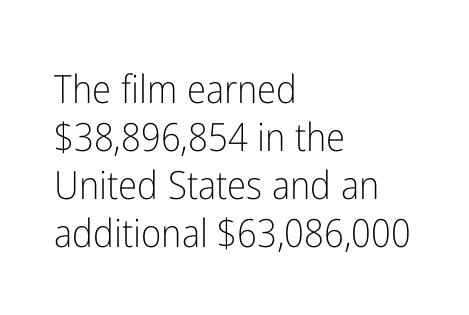
Q: Is the text bold? A: No.
Q: Is the text italic (slanted)? A: No, it is upright.
Q: Is the typeface a serif or a sans-serif typeface? A: Sans-serif.
Q: Is the text underlined? A: No.
Q: How is the paragraph aligned? A: Left-aligned.
Q: Is the spacing between letters normal or unusually wide? A: Normal.
Q: Width (condensed, normal, or wide)? A: Condensed.
Q: Stroke contrast? A: Low.
Q: x-height? A: Medium.
Q: Monospaced? A: No.
